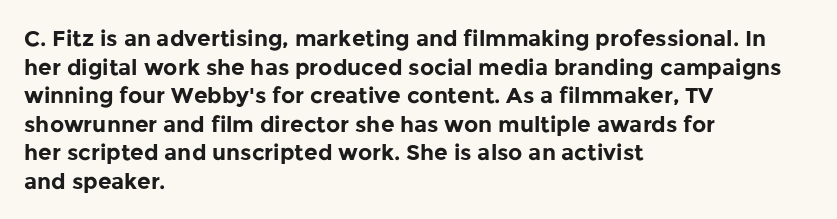
{"italic": "no", "bold": "yes", "underline": "no", "align": "left", "line_spacing": "normal", "line_spacing_ratio": 1.3, "letter_spacing": "normal", "letter_spacing_em": 0.0, "glyph_px": 22}
